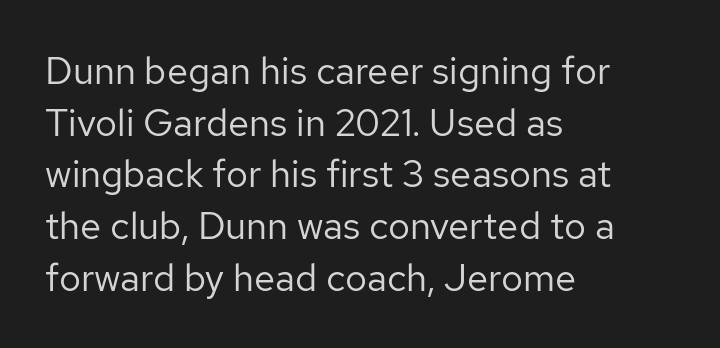
{"serif": "no", "italic": "no", "bold": "no", "weight": "regular", "width": "normal", "stroke_contrast": "low", "x_height": "medium", "monospaced": "no", "underline": "no", "align": "left", "line_spacing": "normal", "line_spacing_ratio": 1.36, "letter_spacing": "normal", "letter_spacing_em": 0.0, "glyph_px": 38}
